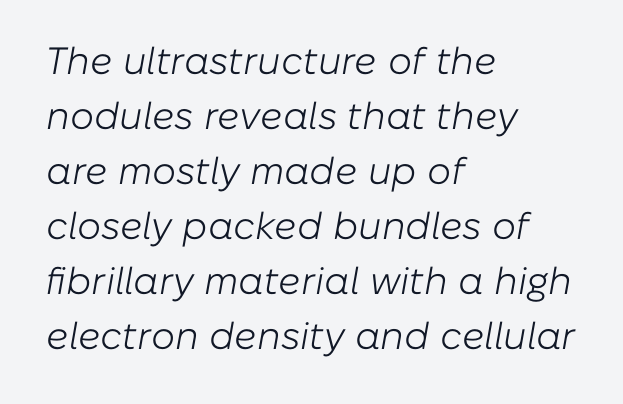
The image shows 38 px light type, italic (leaning right); set left-aligned, normal line spacing (1.45x), normal letter spacing, not underlined; low stroke contrast and a medium x-height.
